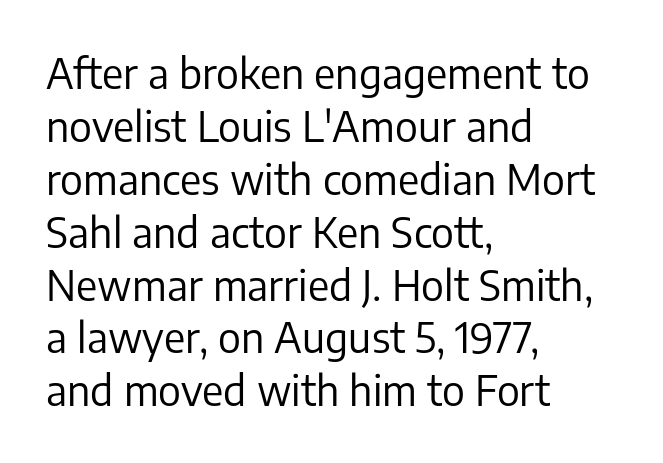
{"serif": "no", "italic": "no", "bold": "no", "weight": "regular", "width": "normal", "stroke_contrast": "low", "x_height": "medium", "monospaced": "no", "underline": "no", "align": "left", "line_spacing": "normal", "line_spacing_ratio": 1.29, "letter_spacing": "normal", "letter_spacing_em": 0.0, "glyph_px": 41}
